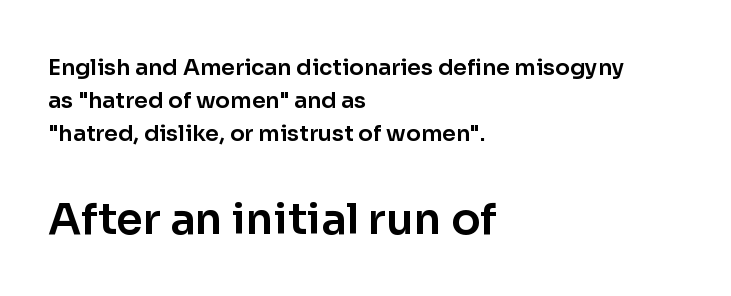
Italic? Not at all — the glyphs are vertical. The horizontal fit of the characters is conventional and even. If you measured baseline to baseline, you'd find a middling distance. The setting favours the left margin, as ordinary paragraphs usually do.
